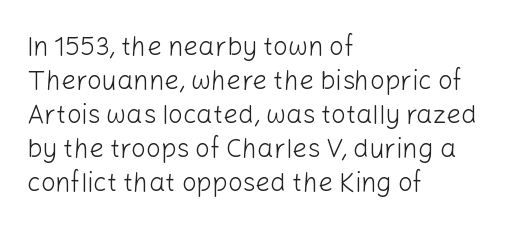
The image shows 26 px text type, upright; set left-aligned, normal line spacing (1.31x), normal letter spacing, not underlined.
